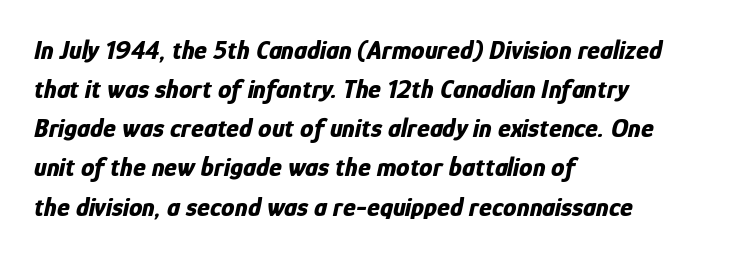
The image shows 27 px bold type, italic (leaning right); set left-aligned, normal line spacing (1.45x), normal letter spacing, not underlined.
